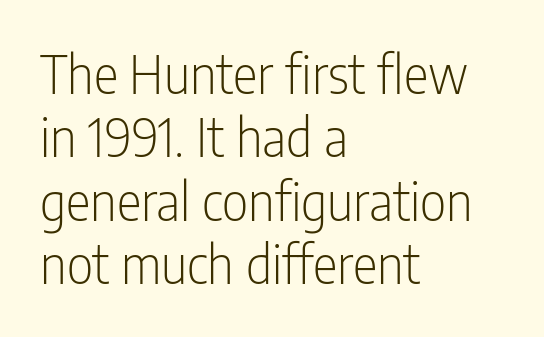
The image shows 52 px light, condensed sans-serif type, upright; set left-aligned, line spacing 1.22x, normal letter spacing, not underlined; low stroke contrast and a medium x-height.
